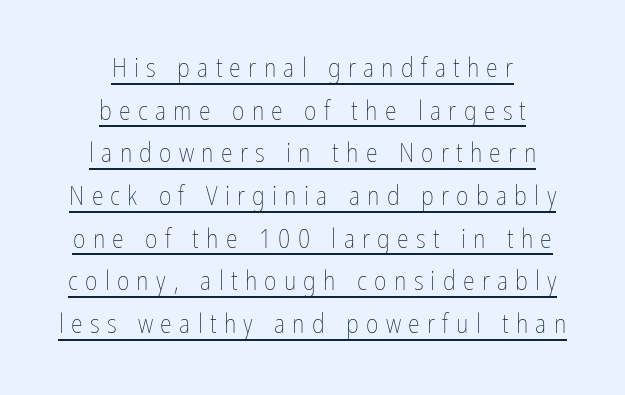
The font is comparable to plain body text, perhaps lighter. Horizontally, the lines are justified to the midpoint only. Leading matches the norm, producing a regular column. Honestly, the letter spacing is so wide it's the main thing you notice. Every word sits above its own underline.
